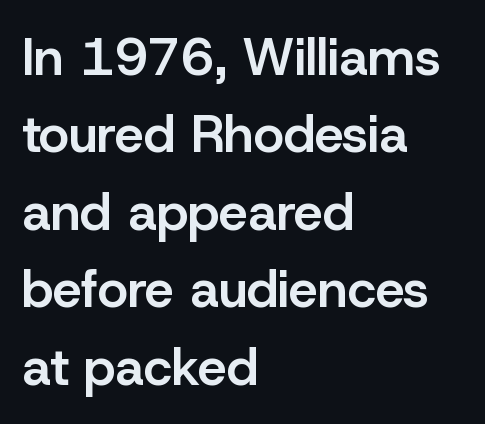
Q: Is the text bold? A: Semi-bold.
Q: Is the text italic (slanted)? A: No, it is upright.
Q: Is the typeface a serif or a sans-serif typeface? A: Sans-serif.
Q: Is the text underlined? A: No.
Q: How is the paragraph aligned? A: Left-aligned.
Q: Is the spacing between letters normal or unusually wide? A: Normal.
Q: Is the spacing between lines tight, normal or loose? A: Normal.
Q: Width (condensed, normal, or wide)? A: Normal.
Q: Stroke contrast? A: Low.
Q: x-height? A: Medium.
Q: Monospaced? A: No.
